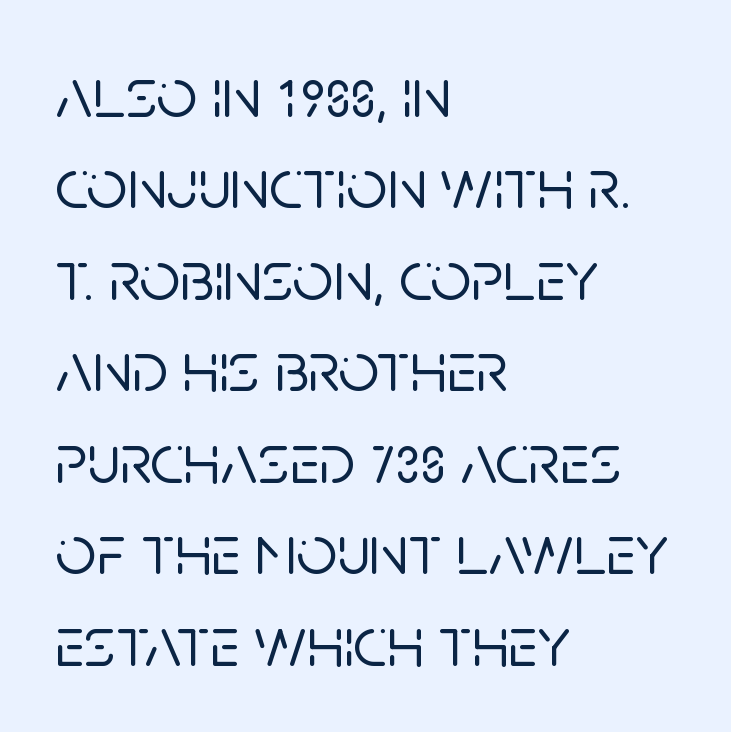
This rendering uses left alignment, leaving the right contour irregular. The specimen reads as upright at a glance. Is this a fixed-width face? No — the glyphs have proportional, varying widths. This sample uses plain, unmodified letter spacing. Beneath every word, the page is bare. To sum up the face: it is a sans, with no serifs.
